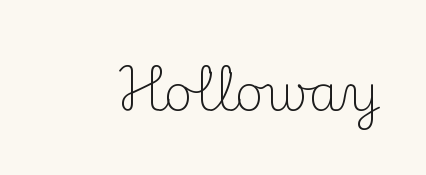
Q: Is the text bold? A: No.
Q: Is the text italic (slanted)? A: No, it is upright.
Q: Is the typeface a serif or a sans-serif typeface? A: Serif.
Q: Is the text underlined? A: No.
Q: Is the spacing between letters normal or unusually wide? A: Normal.
Q: Width (condensed, normal, or wide)? A: Normal.
Q: Stroke contrast? A: Medium.
Q: x-height? A: Small.
Q: Monospaced? A: No.
